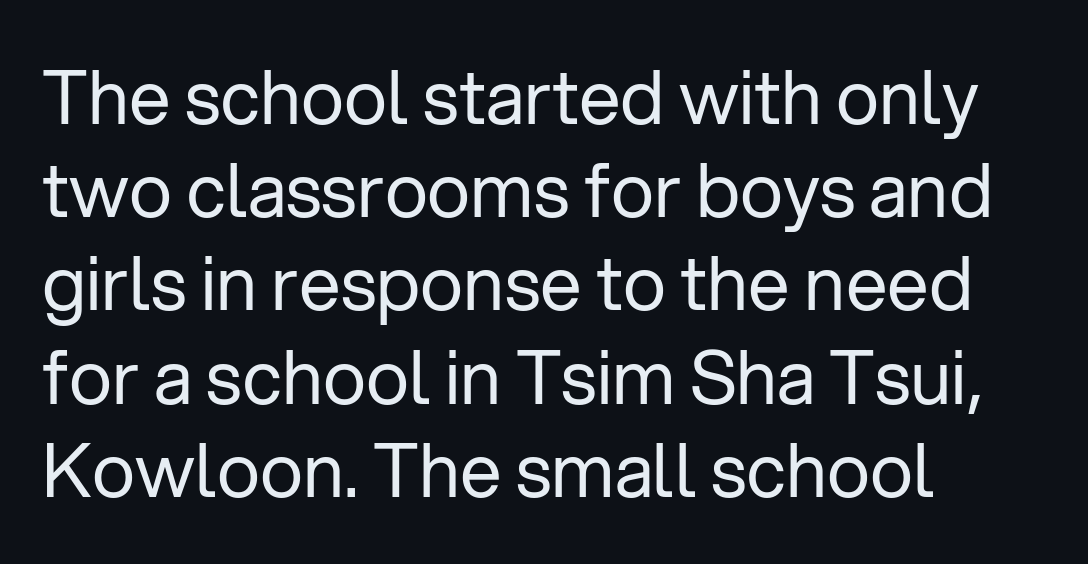
Caption: multi-line text, flush left, ragged right. The designer left line spacing at the default. What kind of face is this? One without serifs — a sans. Each letter keeps its own natural width here, so spacing adapts to shape.
